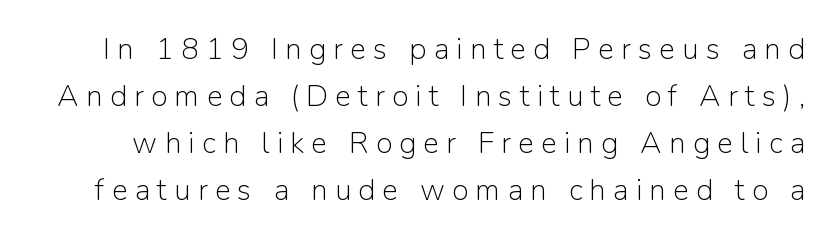
Observe the wide spacing: letters keep a clear distance from each other. Serif or sans? Sans — the stroke terminals are bare. Do the letters lean? They stand straight. Nobody drew a line under any word here. Proportional: the letters do not fall into vertical columns.
